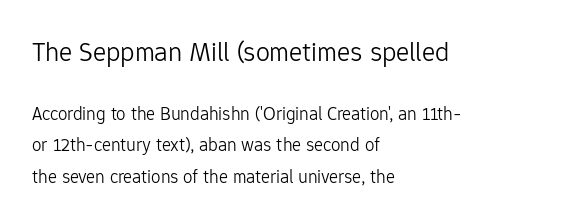
Q: Is the text bold? A: No.
Q: Is the text italic (slanted)? A: No, it is upright.
Q: Is the typeface a serif or a sans-serif typeface? A: Sans-serif.
Q: Is the text underlined? A: No.
Q: How is the paragraph aligned? A: Left-aligned.
Q: Is the spacing between letters normal or unusually wide? A: Normal.
Q: Is the spacing between lines tight, normal or loose? A: Normal.
Q: Which block of text is set in a larger size, the first (top) or the second (bottom)? A: The first (top) one.
Q: Width (condensed, normal, or wide)? A: Normal.
Q: Stroke contrast? A: Low.
Q: x-height? A: Medium.
Q: Monospaced? A: No.
